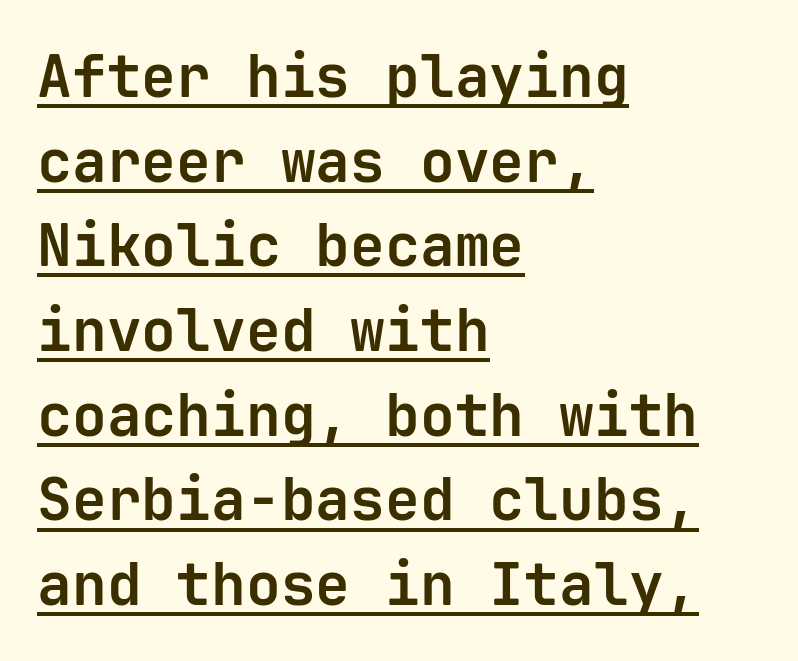
{"serif": "no", "italic": "no", "bold": "yes", "weight": "bold", "width": "normal", "stroke_contrast": "low", "x_height": "medium", "monospaced": "yes", "underline": "yes", "align": "left", "line_spacing": "normal", "line_spacing_ratio": 1.46, "letter_spacing": "normal", "letter_spacing_em": 0.0, "glyph_px": 58}
